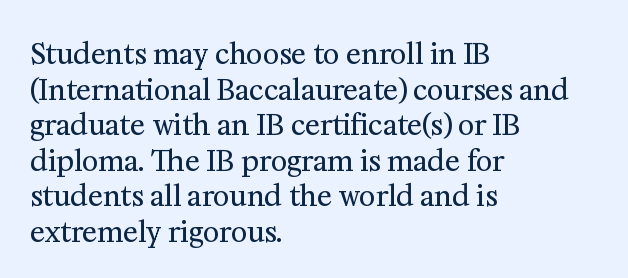
{"serif": "yes", "italic": "no", "bold": "no", "weight": "regular", "width": "normal", "stroke_contrast": "medium", "x_height": "medium", "monospaced": "no", "underline": "no", "align": "left", "line_spacing": "normal", "line_spacing_ratio": 1.27, "letter_spacing": "normal", "letter_spacing_em": 0.0, "glyph_px": 28}
